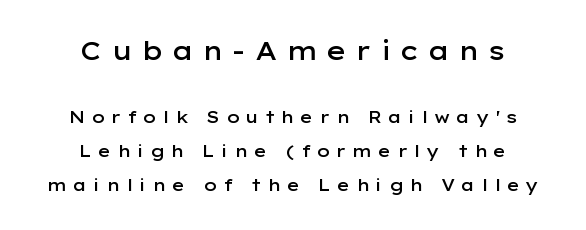
{"italic": "no", "bold": "semi", "underline": "no", "align": "center", "line_spacing": "loose", "line_spacing_ratio": 1.98, "letter_spacing": "wide", "letter_spacing_em": 0.33, "larger_block": "first", "size_ratio": 1.53, "glyph_px": 26}
